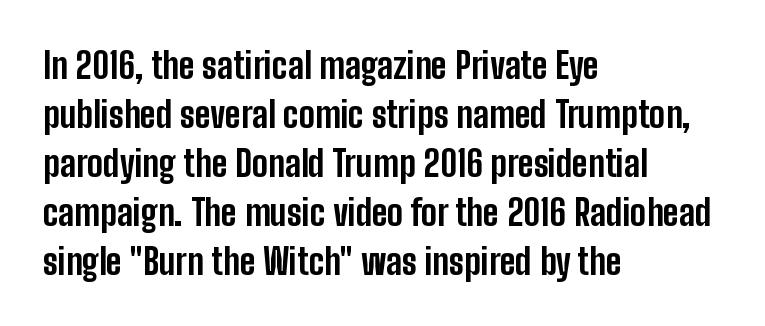
Q: Is the text bold? A: Yes.
Q: Is the text italic (slanted)? A: No, it is upright.
Q: Is the typeface a serif or a sans-serif typeface? A: Sans-serif.
Q: Is the text underlined? A: No.
Q: How is the paragraph aligned? A: Left-aligned.
Q: Is the spacing between letters normal or unusually wide? A: Normal.
Q: Is the spacing between lines tight, normal or loose? A: Normal.
Q: Width (condensed, normal, or wide)? A: Condensed.
Q: Stroke contrast? A: Low.
Q: x-height? A: Medium.
Q: Monospaced? A: No.
